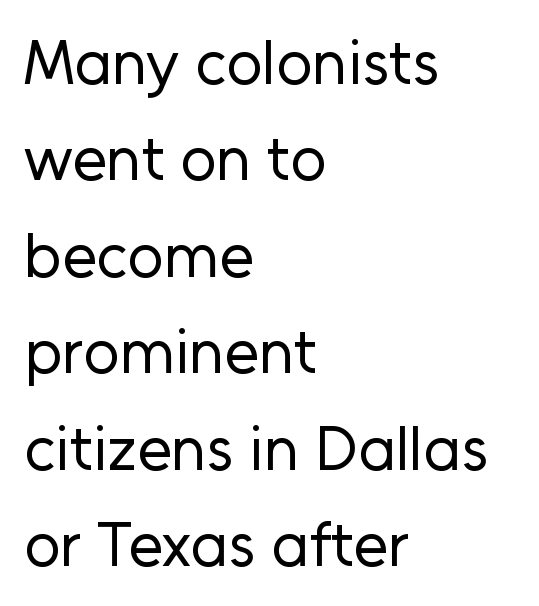
{"serif": "no", "italic": "no", "bold": "no", "weight": "regular", "width": "normal", "stroke_contrast": "low", "x_height": "medium", "monospaced": "no", "underline": "no", "align": "left", "line_spacing": "normal", "line_spacing_ratio": 1.53, "letter_spacing": "normal", "letter_spacing_em": 0.0, "glyph_px": 63}
